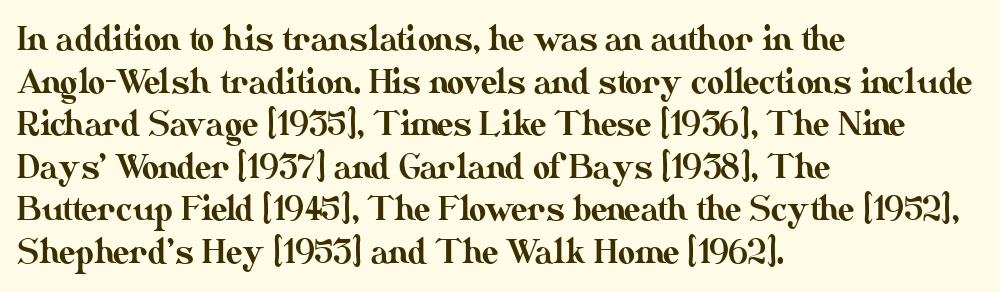
The image shows 33 px text type, upright; set left-aligned, normal line spacing (1.29x), normal letter spacing, not underlined; medium stroke contrast and a small x-height.
